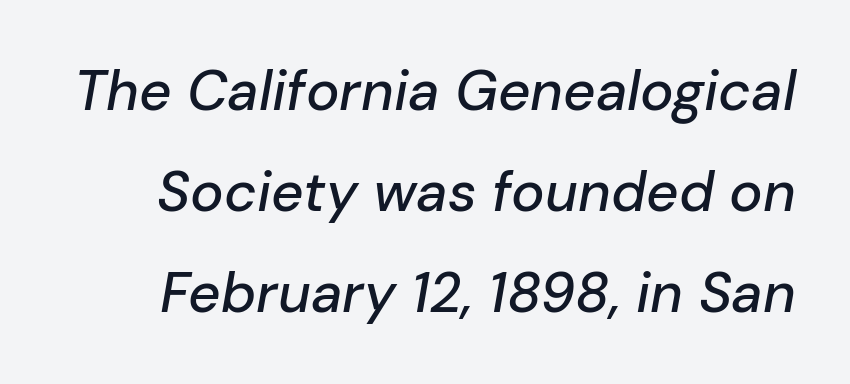
Q: Is the text italic (slanted)? A: Yes, it leans right by about 10 degrees.
Q: Is the text underlined? A: No.
Q: Is the spacing between letters normal or unusually wide? A: Normal.
Q: Width (condensed, normal, or wide)? A: Normal.
Q: Stroke contrast? A: Low.
Q: x-height? A: Medium.
Q: Monospaced? A: No.
